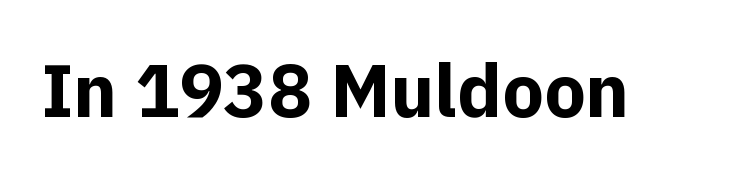
{"serif": "no", "italic": "no", "bold": "yes", "weight": "bold", "width": "normal", "x_height": "medium", "monospaced": "no", "underline": "no", "letter_spacing": "normal", "letter_spacing_em": 0.0, "glyph_px": 74}
